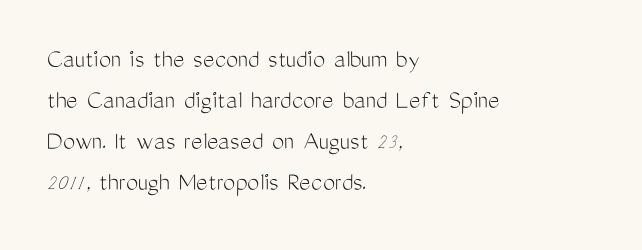
{"italic": "no", "bold": "no", "underline": "no", "align": "left", "line_spacing": "normal", "line_spacing_ratio": 1.52, "letter_spacing": "normal", "letter_spacing_em": 0.0, "glyph_px": 27}
